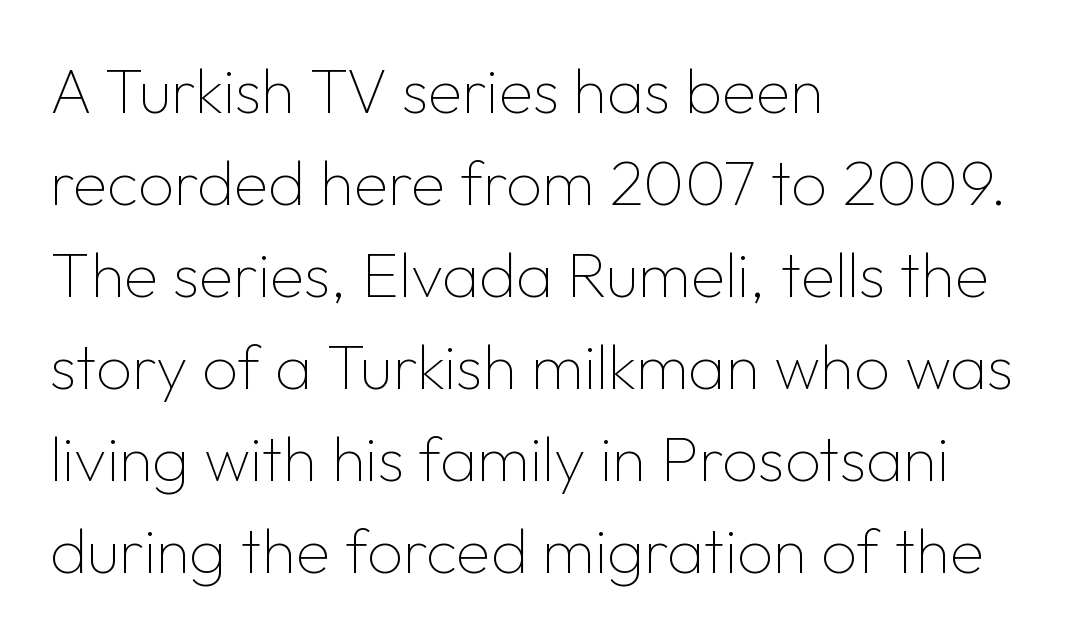
The image shows 63 px thin sans-serif type, upright; set left-aligned, normal line spacing (1.46x), normal letter spacing, not underlined; low stroke contrast and a medium x-height.
